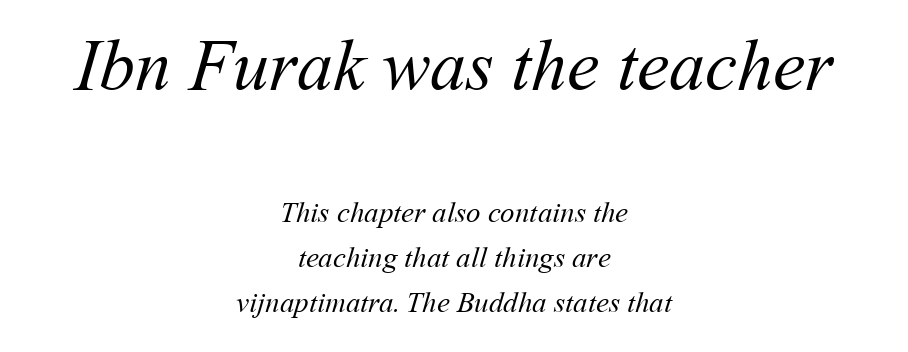
The paragraph has two soft edges and a firm central axis. Descenders are the only things crossing below the line. A typesetter would call this proportional, since set widths differ per character. Observe the ordinary spacing: letters are neighbours, not strangers.
